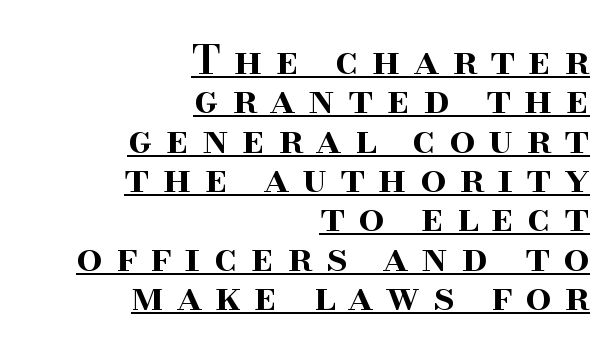
The vertical gap from one line to the next is small. Letter spacing: wide. Tall strokes in this sample are plumb rather than angled. Which margin do the lines hug? The right one — the left edge is uneven.
